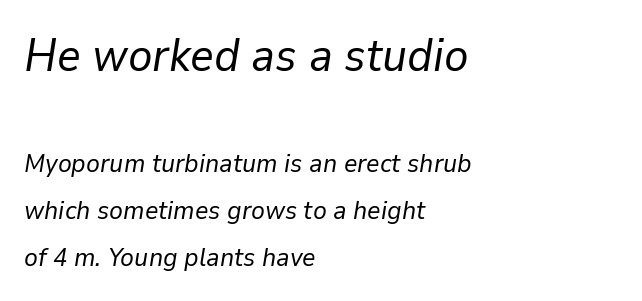
{"italic": "yes", "lean": "right", "slant_degrees": 9, "bold": "no", "weight": "regular", "width": "normal", "stroke_contrast": "low", "x_height": "medium", "monospaced": "no", "underline": "no", "align": "left", "line_spacing_ratio": 1.82, "letter_spacing": "normal", "letter_spacing_em": 0.0, "larger_block": "first", "size_ratio": 1.77, "glyph_px": 46}
